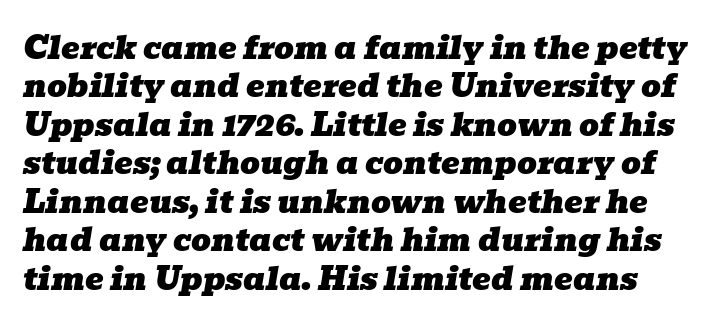
Standard letterfit; no display-style spreading of the glyphs. Tall strokes in this sample are angled rather than plumb. The rendering shows small feet on the letterforms — a serif design. The gap between lines stays unmarked.
